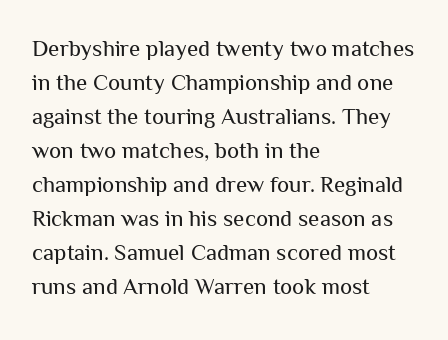
The image shows 23 px text type, upright; set left-aligned, normal line spacing (1.48x), normal letter spacing, not underlined.
